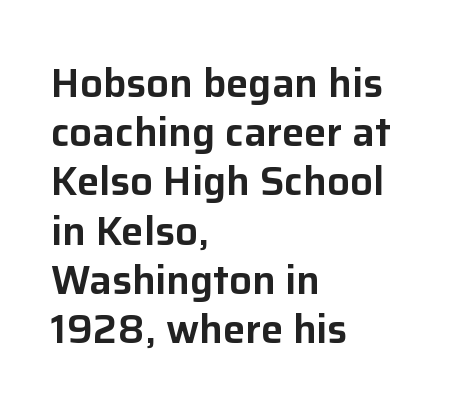
The image shows 40 px sans-serif type, upright; set left-aligned, line spacing 1.23x, normal letter spacing, not underlined; low stroke contrast and a medium x-height.
